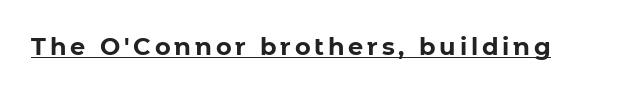
The image shows 24 px bold type, upright; set underlined.
